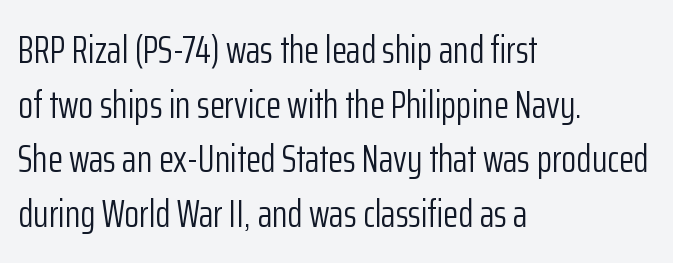
The image shows 39 px light, condensed sans-serif type, upright; set left-aligned, normal line spacing (1.4x), normal letter spacing, not underlined; low stroke contrast and a medium x-height.
